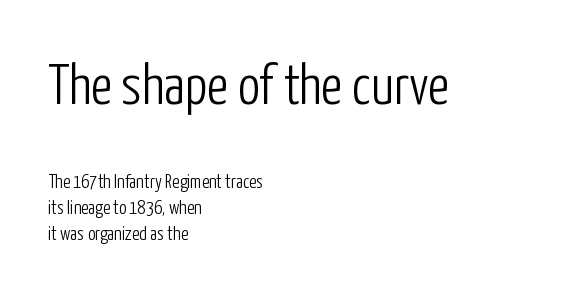
The image shows 56 px light, condensed sans-serif type, upright; set left-aligned, normal line spacing (1.36x), normal letter spacing, not underlined; the first (top) block is 2.95x larger; low stroke contrast and a medium x-height.
